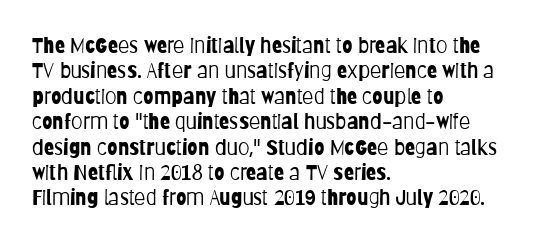
{"italic": "no", "bold": "no", "underline": "no", "align": "left", "line_spacing_ratio": 1.21, "letter_spacing": "normal", "letter_spacing_em": 0.0, "glyph_px": 21}
